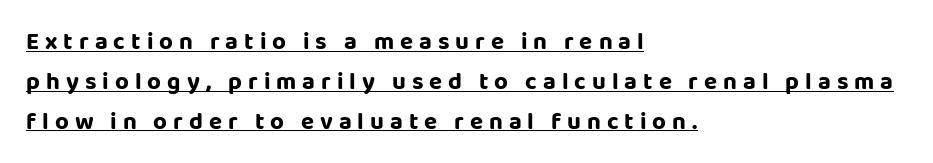
Descenders here cross a horizontal rule under the line. The rendering uses a moderate line-height, typical for paragraphs. Letter spacing: wide. The ragged edge is on the right, which tells us the setting is flush left. The axis of the letterforms is exactly vertical.
